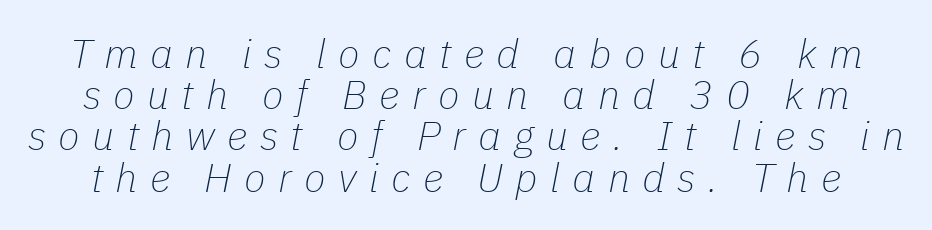
Q: Is the text bold? A: No.
Q: Is the text italic (slanted)? A: Yes, it leans right by about 11 degrees.
Q: Is the text underlined? A: No.
Q: Is the spacing between letters normal or unusually wide? A: Unusually wide.
Q: Is the spacing between lines tight, normal or loose? A: Tight.
Q: Width (condensed, normal, or wide)? A: Normal.
Q: Stroke contrast? A: Low.
Q: x-height? A: Medium.
Q: Monospaced? A: No.
